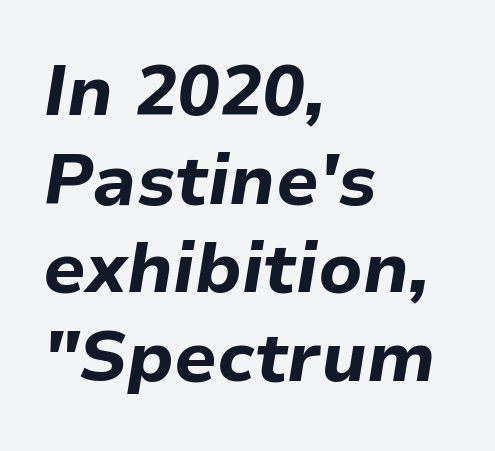
Q: Is the text bold? A: Yes.
Q: Is the text italic (slanted)? A: Yes, it leans right by about 9 degrees.
Q: Is the text underlined? A: No.
Q: How is the paragraph aligned? A: Left-aligned.
Q: Is the spacing between letters normal or unusually wide? A: Normal.
Q: Is the spacing between lines tight, normal or loose? A: Normal.
Q: Width (condensed, normal, or wide)? A: Normal.
Q: Stroke contrast? A: Low.
Q: x-height? A: Medium.
Q: Monospaced? A: No.
